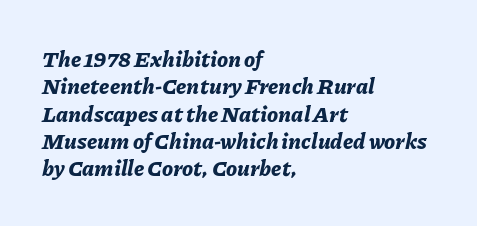
Q: Is the text bold? A: Yes.
Q: Is the text italic (slanted)? A: Yes, it leans right by about 11 degrees.
Q: Is the text underlined? A: No.
Q: How is the paragraph aligned? A: Left-aligned.
Q: Is the spacing between letters normal or unusually wide? A: Normal.
